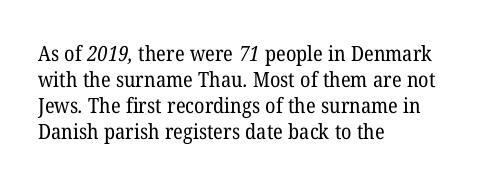
Q: Is the text bold? A: No.
Q: Is the text underlined? A: No.
Q: How is the paragraph aligned? A: Left-aligned.
Q: Is the spacing between letters normal or unusually wide? A: Normal.
